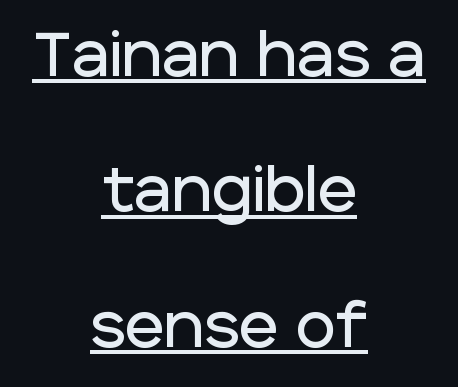
The image shows 61 px sans-serif type, upright; set centered, loose line spacing (2.22x), normal letter spacing, underlined; low stroke contrast and a large x-height.
